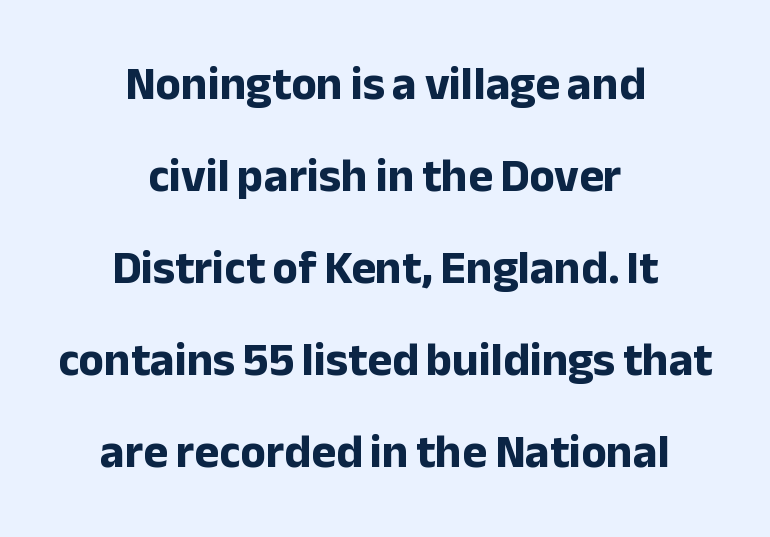
Q: Is the text bold? A: Yes.
Q: Is the text italic (slanted)? A: No, it is upright.
Q: Is the typeface a serif or a sans-serif typeface? A: Sans-serif.
Q: Is the text underlined? A: No.
Q: How is the paragraph aligned? A: Centered.
Q: Is the spacing between letters normal or unusually wide? A: Normal.
Q: Is the spacing between lines tight, normal or loose? A: Loose.
Q: Width (condensed, normal, or wide)? A: Normal.
Q: Stroke contrast? A: Low.
Q: x-height? A: Medium.
Q: Monospaced? A: No.
